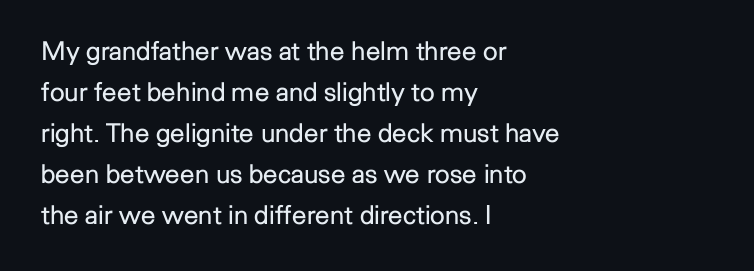
The words here are not underlined. Unbolded letterforms with no extra heft. Quick note: interline space is typical. These lines stack with their left ends in a neat column. Ordinary non-slanted type is in use. Here the glyphs are tracked normally, forming tight word shapes.
